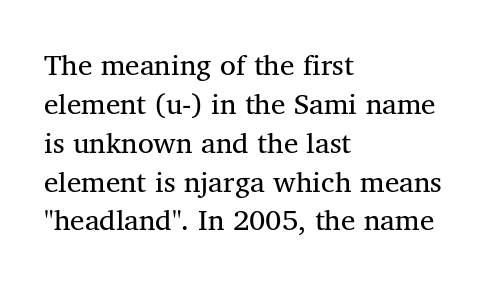
The rows are spaced the way most documents space them. A light-to-regular cut is what we see here. Characters follow at the spacing the type designer built in. The passage shown is typeset with a serif family. Horizontal alignment here is leftward, the default for most running prose. Type without underlining.
